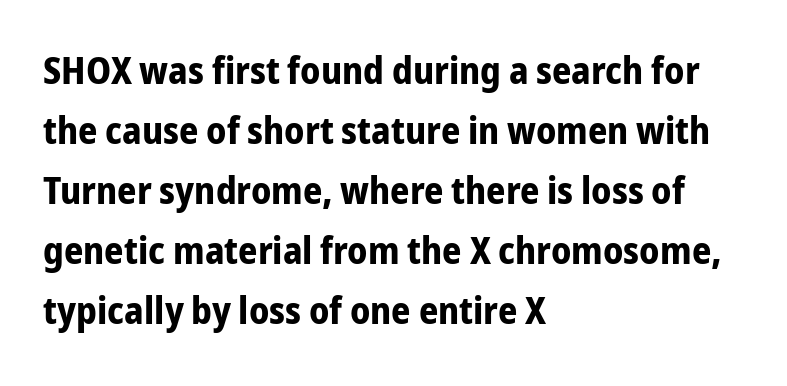
Notice how the passage keeps a crisp vertical edge on the left only. Is this a sans? Yes — the strokes have no serifs. What weight is shown? A full bold with thick strokes. The letterforms sit shoulder to shoulder at normal distance. Nope, not italic — everything's standing straight. How would I describe the line gaps? Plain and ordinary.
